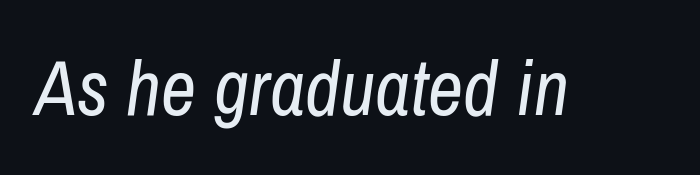
The glyphs look as if they've been sheared to an angle. Characters follow at the spacing the type designer built in. The rendering uses natural spacing where letterforms have individual widths. Descenders hang freely into open space. The typesetting does not lean heavy: it is not bold.
